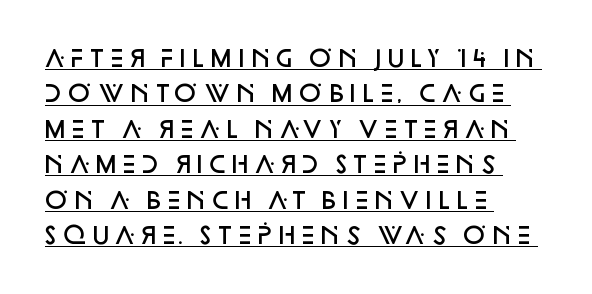
The image shows 23 px text type, upright; set left-aligned, normal line spacing (1.54x), normal letter spacing, underlined.
